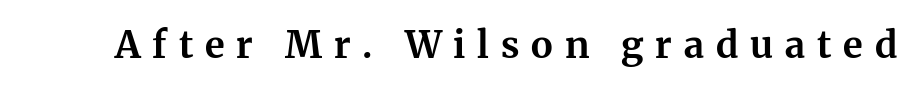
{"serif": "yes", "italic": "no", "bold": "yes", "weight": "bold", "width": "normal", "stroke_contrast": "medium", "x_height": "medium", "monospaced": "no", "underline": "no", "letter_spacing": "wide", "letter_spacing_em": 0.32, "glyph_px": 37}
